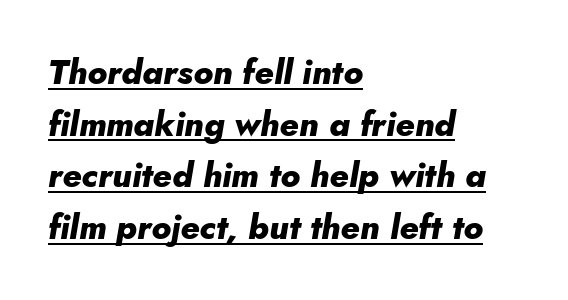
Q: Is the text bold? A: Yes.
Q: Is the text italic (slanted)? A: Yes, it leans right by about 10 degrees.
Q: Is the text underlined? A: Yes.
Q: How is the paragraph aligned? A: Left-aligned.
Q: Is the spacing between letters normal or unusually wide? A: Normal.
Q: Is the spacing between lines tight, normal or loose? A: Normal.
Q: Width (condensed, normal, or wide)? A: Normal.
Q: Stroke contrast? A: Low.
Q: x-height? A: Small.
Q: Monospaced? A: No.
